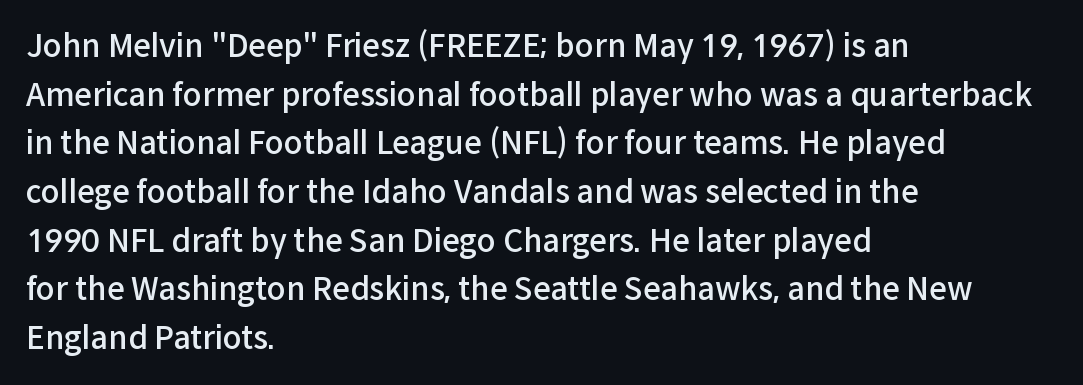
The image shows 31 px semibold sans-serif type, upright; set left-aligned, normal line spacing (1.57x), normal letter spacing, not underlined; low stroke contrast and a medium x-height.
